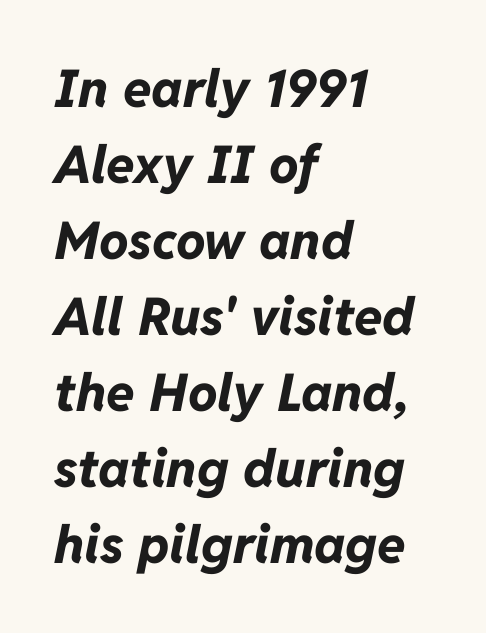
Q: Is the text bold? A: Yes.
Q: Is the text italic (slanted)? A: Yes, it leans right by about 11 degrees.
Q: Is the text underlined? A: No.
Q: How is the paragraph aligned? A: Left-aligned.
Q: Is the spacing between letters normal or unusually wide? A: Normal.
Q: Is the spacing between lines tight, normal or loose? A: Normal.
Q: Width (condensed, normal, or wide)? A: Normal.
Q: Stroke contrast? A: Low.
Q: x-height? A: Medium.
Q: Monospaced? A: No.
